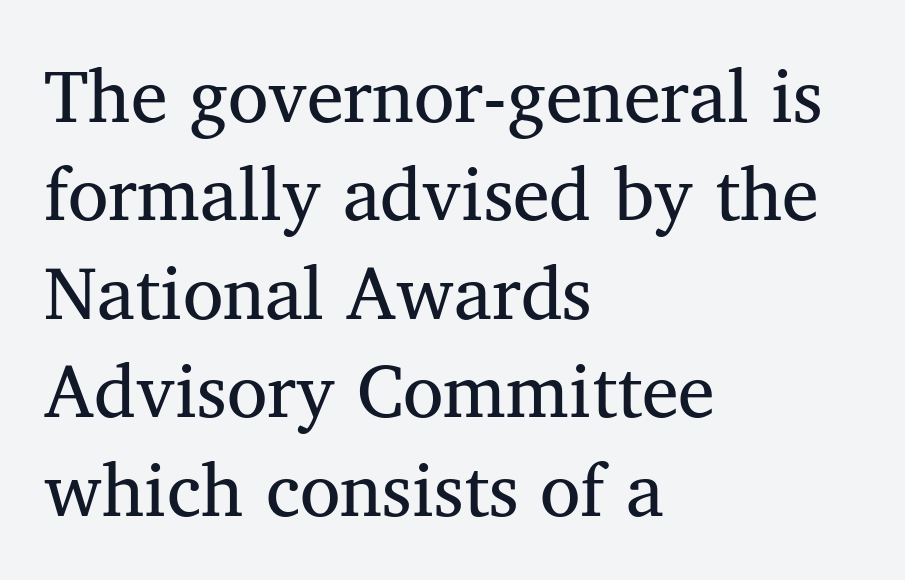
The image shows 74 px regular-weight serif type, upright; set left-aligned, normal line spacing (1.33x), normal letter spacing, not underlined; medium stroke contrast and a medium x-height.
